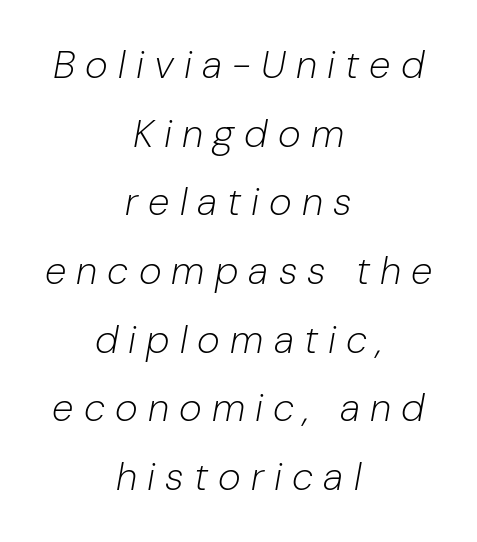
{"italic": "yes", "lean": "right", "slant_degrees": 10, "bold": "no", "weight": "light", "width": "normal", "stroke_contrast": "low", "x_height": "medium", "monospaced": "no", "underline": "no", "align": "center", "line_spacing_ratio": 1.76, "letter_spacing": "wide", "letter_spacing_em": 0.26, "glyph_px": 39}
